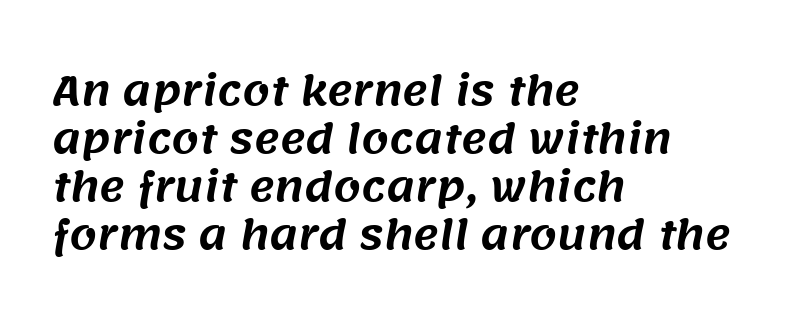
The image shows 39 px sans-serif type; set left-aligned, line spacing 1.23x, normal letter spacing, not underlined; medium stroke contrast and a large x-height.
